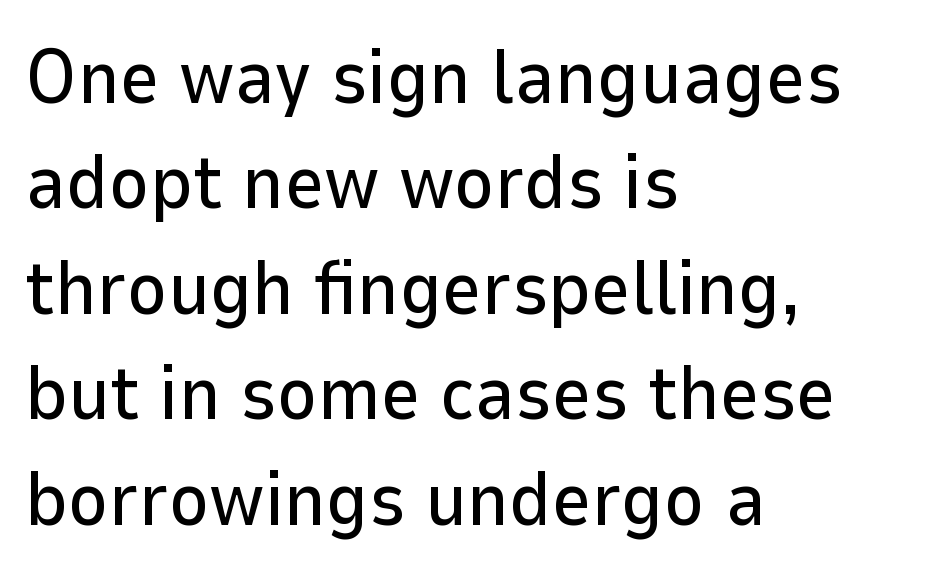
Q: Is the text italic (slanted)? A: No, it is upright.
Q: Is the typeface a serif or a sans-serif typeface? A: Sans-serif.
Q: Is the text underlined? A: No.
Q: How is the paragraph aligned? A: Left-aligned.
Q: Is the spacing between letters normal or unusually wide? A: Normal.
Q: Is the spacing between lines tight, normal or loose? A: Normal.
Q: Width (condensed, normal, or wide)? A: Normal.
Q: Stroke contrast? A: Low.
Q: x-height? A: Medium.
Q: Monospaced? A: No.
